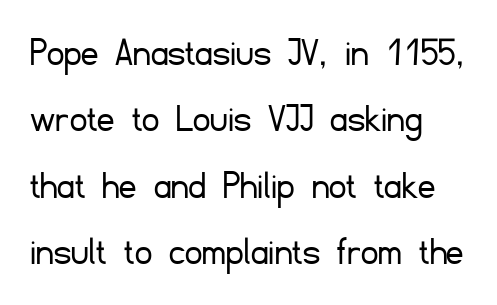
Q: Is the text bold? A: No.
Q: Is the text italic (slanted)? A: No, it is upright.
Q: Is the typeface a serif or a sans-serif typeface? A: Sans-serif.
Q: Is the text underlined? A: No.
Q: How is the paragraph aligned? A: Left-aligned.
Q: Is the spacing between letters normal or unusually wide? A: Normal.
Q: Is the spacing between lines tight, normal or loose? A: Normal.
Q: Width (condensed, normal, or wide)? A: Normal.
Q: Stroke contrast? A: Low.
Q: x-height? A: Small.
Q: Monospaced? A: No.
